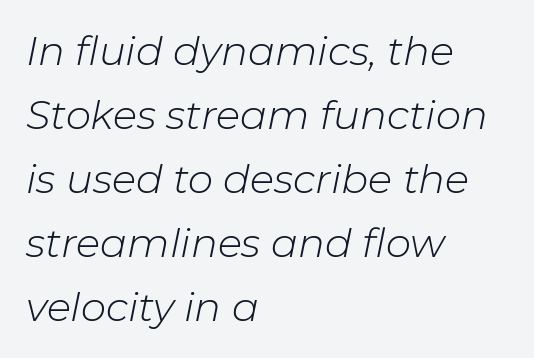
Q: Is the text bold? A: No.
Q: Is the text italic (slanted)? A: Yes, it leans right by about 11 degrees.
Q: Is the text underlined? A: No.
Q: How is the paragraph aligned? A: Left-aligned.
Q: Is the spacing between letters normal or unusually wide? A: Normal.
Q: Is the spacing between lines tight, normal or loose? A: Normal.
Q: Width (condensed, normal, or wide)? A: Normal.
Q: Stroke contrast? A: Low.
Q: x-height? A: Medium.
Q: Monospaced? A: No.
